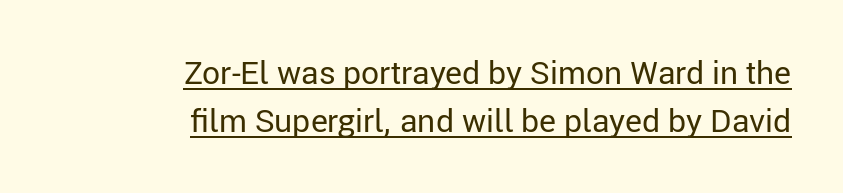
The letters look calm and open, with moderate or lighter stems. The type family on display is of the sans-serif kind. Style check: upright. In CSS terms this would be text-align: right. Students, observe the line beneath the letters — that is underlining. These lines keep a tight, regular rhythm from letter to letter.
